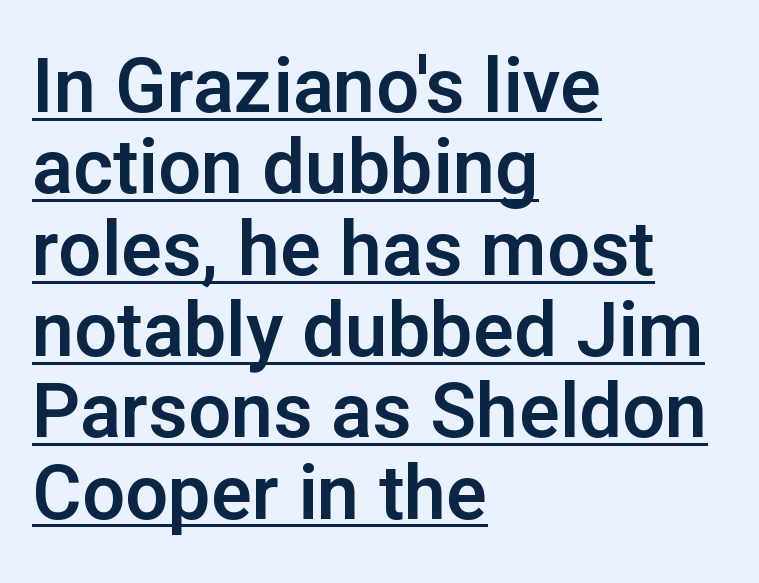
The image shows 76 px sans-serif type, upright; set left-aligned, tight line spacing (1.07x), normal letter spacing, underlined; low stroke contrast and a medium x-height.
